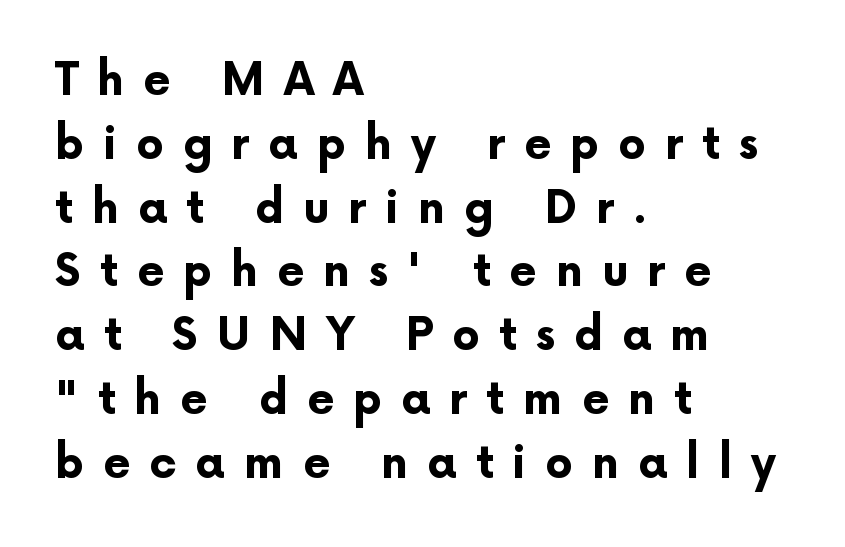
Q: Is the text bold? A: Yes.
Q: Is the text italic (slanted)? A: No, it is upright.
Q: Is the typeface a serif or a sans-serif typeface? A: Sans-serif.
Q: Is the text underlined? A: No.
Q: How is the paragraph aligned? A: Left-aligned.
Q: Is the spacing between letters normal or unusually wide? A: Unusually wide.
Q: Is the spacing between lines tight, normal or loose? A: Normal.
Q: Width (condensed, normal, or wide)? A: Normal.
Q: Stroke contrast? A: Low.
Q: x-height? A: Medium.
Q: Monospaced? A: No.
